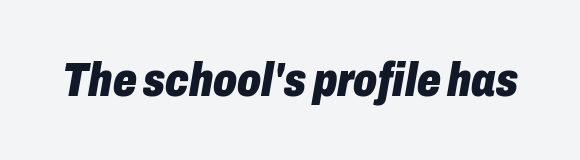
The image shows 47 px heavy, condensed type, italic (leaning right); set normal letter spacing, not underlined; low stroke contrast and a medium x-height.
